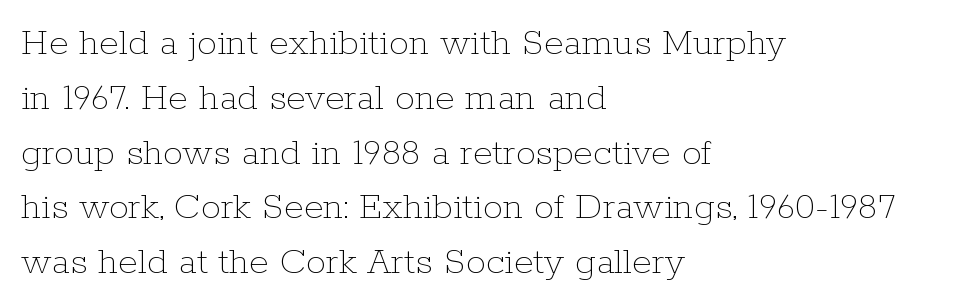
{"italic": "no", "bold": "no", "weight": "thin", "width": "normal", "stroke_contrast": "low", "x_height": "medium", "monospaced": "no", "underline": "no", "align": "left", "line_spacing": "normal", "line_spacing_ratio": 1.37, "letter_spacing": "normal", "letter_spacing_em": 0.0, "glyph_px": 40}
